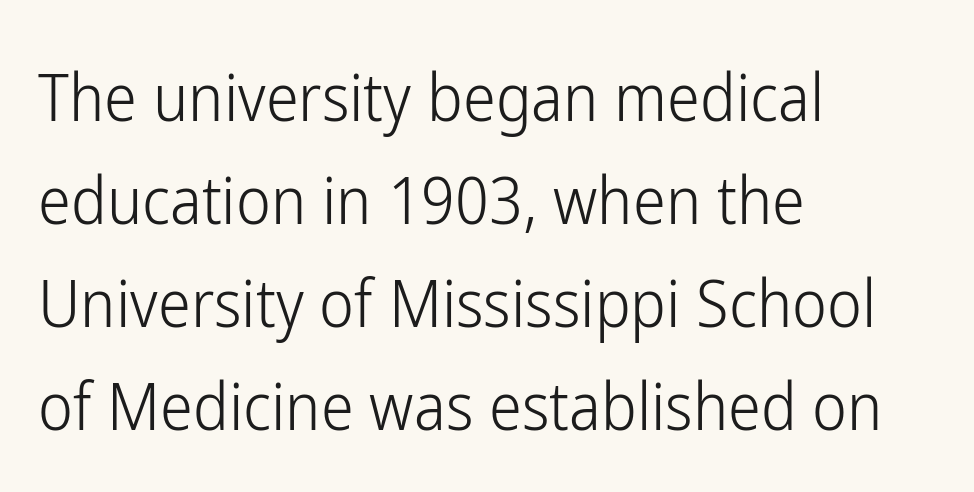
Q: Is the text bold? A: No.
Q: Is the text italic (slanted)? A: No, it is upright.
Q: Is the typeface a serif or a sans-serif typeface? A: Sans-serif.
Q: Is the text underlined? A: No.
Q: How is the paragraph aligned? A: Left-aligned.
Q: Is the spacing between letters normal or unusually wide? A: Normal.
Q: Is the spacing between lines tight, normal or loose? A: Normal.
Q: Width (condensed, normal, or wide)? A: Condensed.
Q: Stroke contrast? A: Low.
Q: x-height? A: Medium.
Q: Monospaced? A: No.
